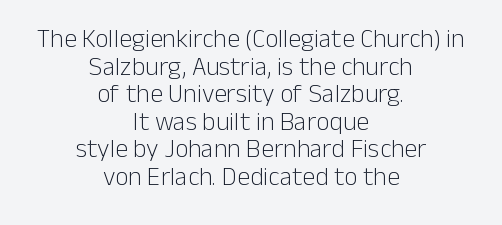
{"italic": "no", "bold": "no", "underline": "no", "align": "center", "line_spacing": "tight", "line_spacing_ratio": 1.06, "letter_spacing": "normal", "letter_spacing_em": 0.0, "glyph_px": 26}
